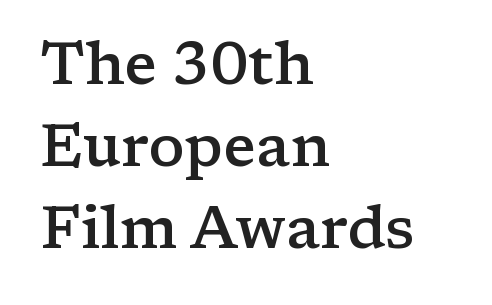
Q: Is the text bold? A: Semi-bold.
Q: Is the text italic (slanted)? A: No, it is upright.
Q: Is the typeface a serif or a sans-serif typeface? A: Serif.
Q: Is the text underlined? A: No.
Q: How is the paragraph aligned? A: Left-aligned.
Q: Is the spacing between letters normal or unusually wide? A: Normal.
Q: Is the spacing between lines tight, normal or loose? A: Normal.
Q: Width (condensed, normal, or wide)? A: Wide.
Q: Stroke contrast? A: Low.
Q: x-height? A: Medium.
Q: Monospaced? A: No.
